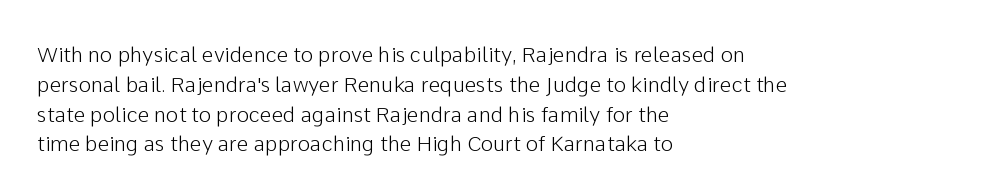
Q: Is the text italic (slanted)? A: No, it is upright.
Q: Is the text underlined? A: No.
Q: How is the paragraph aligned? A: Left-aligned.
Q: Is the spacing between letters normal or unusually wide? A: Normal.
Q: Is the spacing between lines tight, normal or loose? A: Normal.
